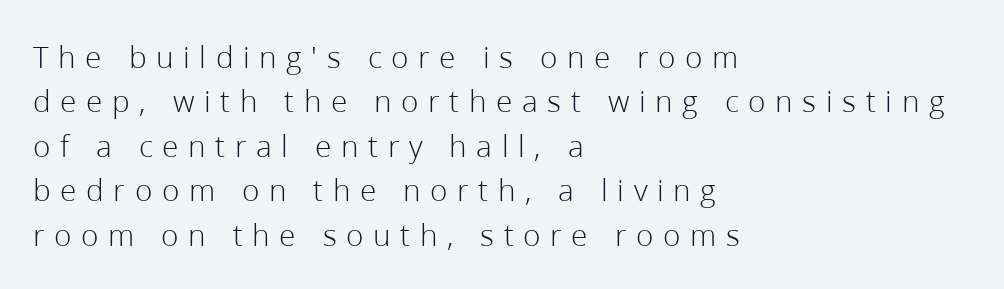
The image shows 32 px light sans-serif type, upright; set left-aligned, normal line spacing (1.39x), unusually wide letter spacing (+0.3 em), not underlined; low stroke contrast and a medium x-height.
